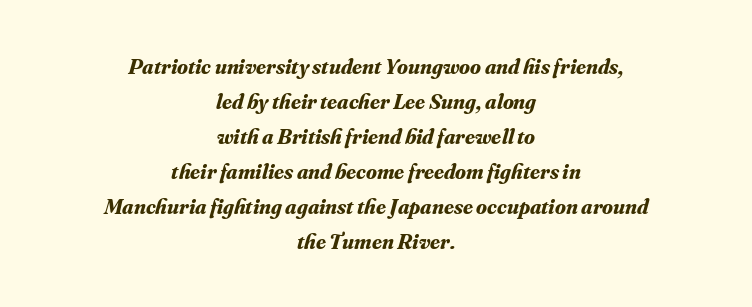
Emphasis-style slanted type is in use. The designer left line spacing at the default. The passage shown is not underscored anywhere. A full-strength bold gives these letters their thick strokes. One-word summary of the alignment: center.
